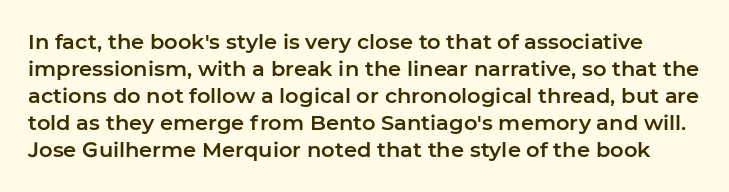
Q: Is the text italic (slanted)? A: No, it is upright.
Q: Is the text underlined? A: No.
Q: Is the spacing between letters normal or unusually wide? A: Normal.
Q: Is the spacing between lines tight, normal or loose? A: Normal.
